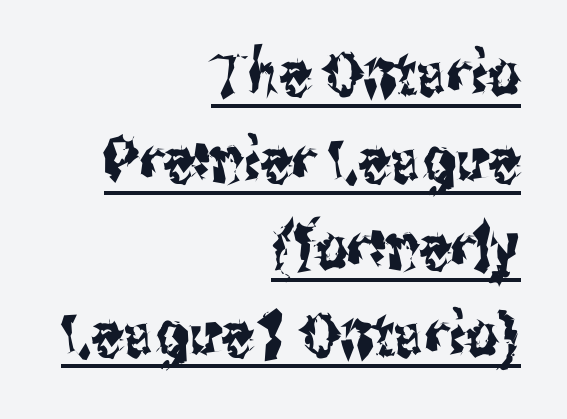
Q: Is the text italic (slanted)? A: No, it is upright.
Q: Is the typeface a serif or a sans-serif typeface? A: Sans-serif.
Q: Is the text underlined? A: Yes.
Q: How is the paragraph aligned? A: Right-aligned.
Q: Is the spacing between letters normal or unusually wide? A: Normal.
Q: Is the spacing between lines tight, normal or loose? A: Normal.
Q: Width (condensed, normal, or wide)? A: Condensed.
Q: Stroke contrast? A: Medium.
Q: x-height? A: Medium.
Q: Monospaced? A: No.
